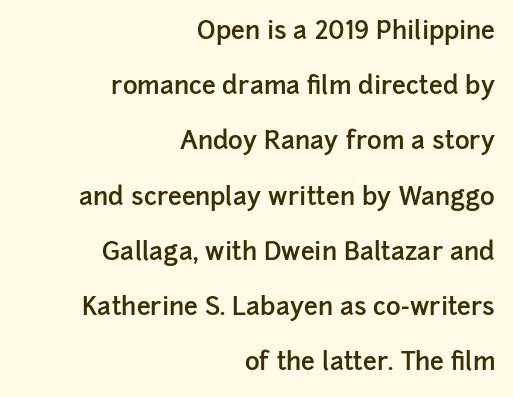
{"italic": "no", "bold": "semi", "underline": "no", "align": "right", "line_spacing": "loose", "line_spacing_ratio": 2.21, "letter_spacing": "normal", "letter_spacing_em": 0.0, "glyph_px": 25}
